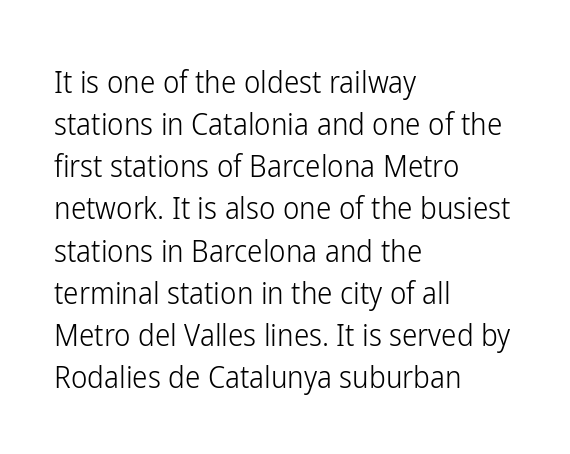
Stem width sits at or under what a default text font uses. The line-height multiplier appears to be the usual default. Proportional: the letters do not fall into vertical columns. The rendering shows plain stroke endings on the letterforms — a sans-serif design.
